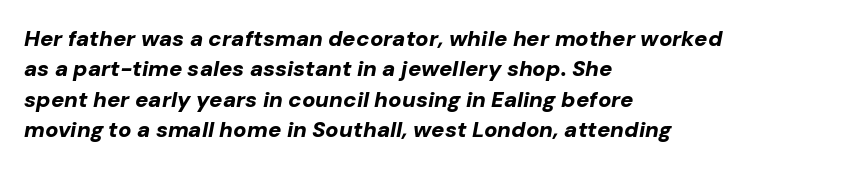
The image shows 22 px bold type, italic (leaning right); set left-aligned, normal line spacing (1.38x), normal letter spacing, not underlined.
